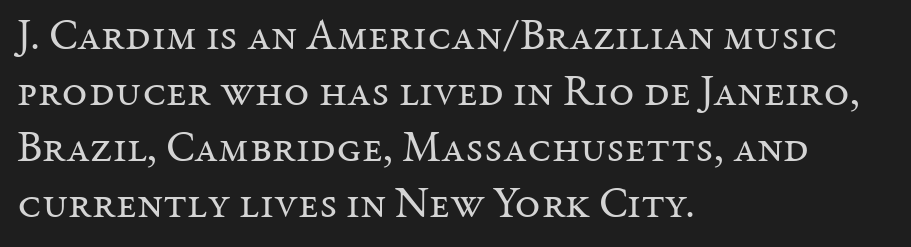
The image shows 44 px regular-weight serif type, upright; set left-aligned, normal line spacing (1.27x), normal letter spacing, not underlined; medium stroke contrast and a medium x-height.
